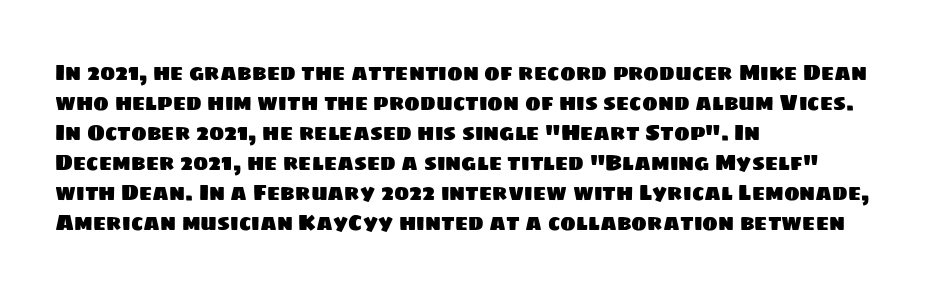
{"underline": "no", "align": "left", "line_spacing": "normal", "line_spacing_ratio": 1.43, "letter_spacing": "normal", "letter_spacing_em": 0.0, "glyph_px": 21}
